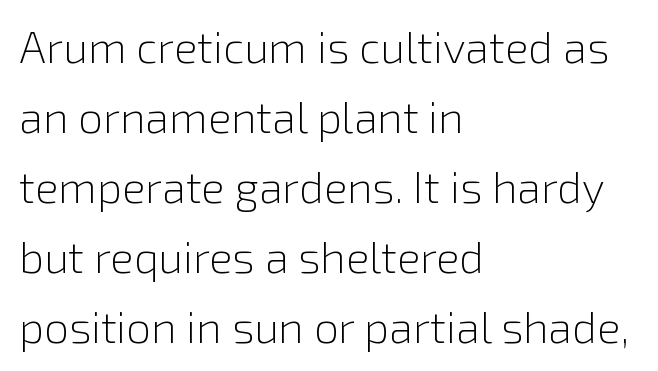
Is the letter spacing exaggerated? No — it looks like the ordinary default. The paragraph shown leans on its left margin. No italicization has been applied; the sample stays upright. The area under the type is left untouched. Serif or sans? Sans — the stroke terminals are bare. You could not count columns in this text — the font is proportionally spaced.
